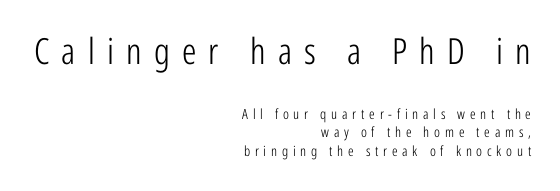
Students, note that the glyphs here are deliberately spaced far apart. Think standard paragraph weight, or any step lighter than that. The typesetter chose a ragged-left arrangement here. Do the letters lean? They stand straight.
